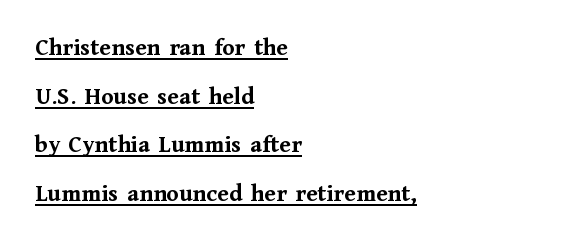
{"italic": "no", "bold": "yes", "underline": "yes", "align": "left", "line_spacing": "loose", "line_spacing_ratio": 1.95, "letter_spacing": "normal", "letter_spacing_em": 0.0, "glyph_px": 25}
